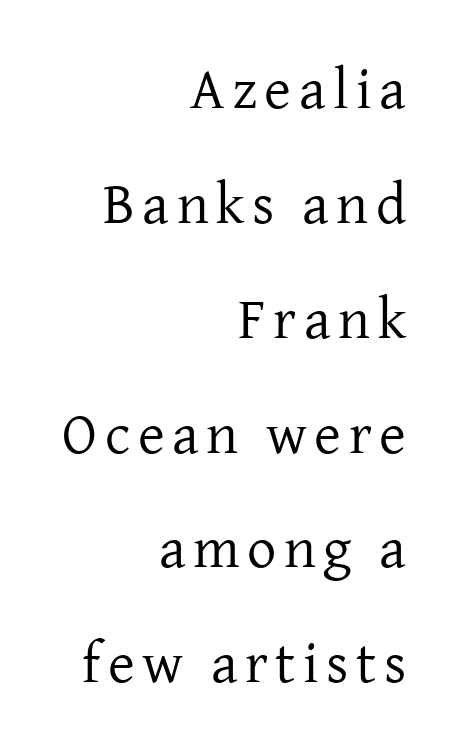
Unlike a clean sans, this face finishes its strokes with serifs. Posture: upright roman. This block would shrink considerably if given ordinary leading; it's expanded now. Weight class: somewhere from thin through regular. Honestly, there is no underline to notice here at all.
